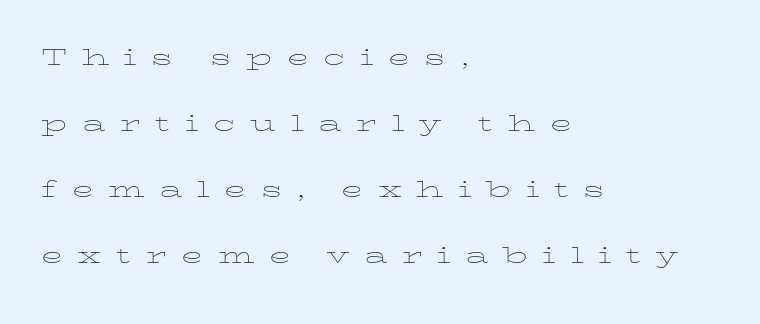
{"italic": "no", "bold": "no", "weight": "thin", "width": "wide", "stroke_contrast": "low", "x_height": "medium", "monospaced": "no", "underline": "no", "align": "left", "line_spacing": "loose", "line_spacing_ratio": 2.28, "letter_spacing": "wide", "letter_spacing_em": 0.5, "glyph_px": 29}
